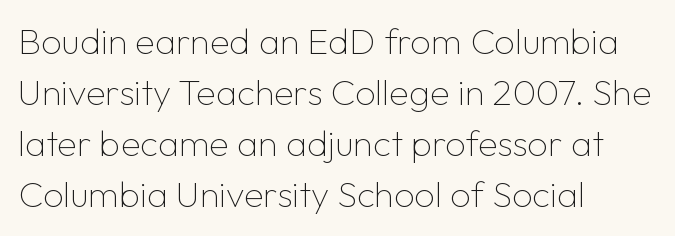
The image shows 36 px thin sans-serif type, upright; set left-aligned, normal line spacing (1.42x), normal letter spacing, not underlined; low stroke contrast and a medium x-height.
